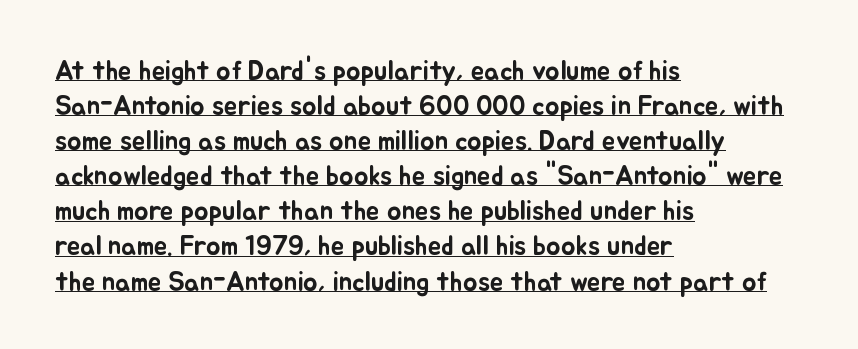
Q: Is the text italic (slanted)? A: No, it is upright.
Q: Is the text underlined? A: Yes.
Q: How is the paragraph aligned? A: Left-aligned.
Q: Is the spacing between letters normal or unusually wide? A: Normal.
Q: Is the spacing between lines tight, normal or loose? A: Normal.
